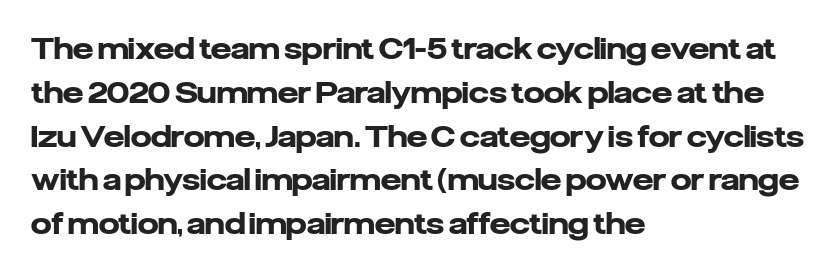
Q: Is the text bold? A: Yes.
Q: Is the text italic (slanted)? A: No, it is upright.
Q: Is the typeface a serif or a sans-serif typeface? A: Sans-serif.
Q: Is the text underlined? A: No.
Q: How is the paragraph aligned? A: Left-aligned.
Q: Is the spacing between letters normal or unusually wide? A: Normal.
Q: Is the spacing between lines tight, normal or loose? A: Normal.
Q: Width (condensed, normal, or wide)? A: Normal.
Q: Stroke contrast? A: Low.
Q: x-height? A: Medium.
Q: Monospaced? A: No.
